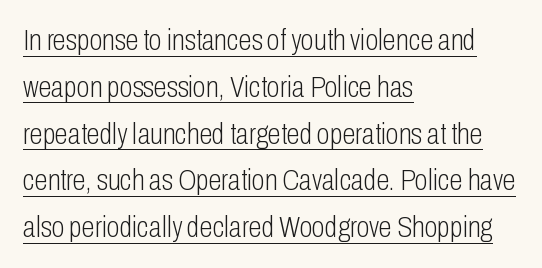
Q: Is the text bold? A: No.
Q: Is the text italic (slanted)? A: No, it is upright.
Q: Is the typeface a serif or a sans-serif typeface? A: Sans-serif.
Q: Is the text underlined? A: Yes.
Q: How is the paragraph aligned? A: Left-aligned.
Q: Is the spacing between letters normal or unusually wide? A: Normal.
Q: Is the spacing between lines tight, normal or loose? A: Normal.
Q: Width (condensed, normal, or wide)? A: Condensed.
Q: Stroke contrast? A: Low.
Q: x-height? A: Medium.
Q: Monospaced? A: No.
